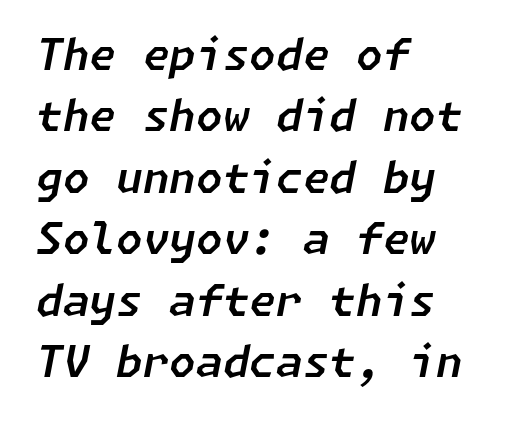
Compared with a centered layout, this one pins lines to the left instead. Vertical spacing — default. The gaps between neighbouring characters are ordinary and unremarkable. Characters are canted at an angle relative to the baseline's perpendicular. Letters rest on an invisible, unmarked baseline.
